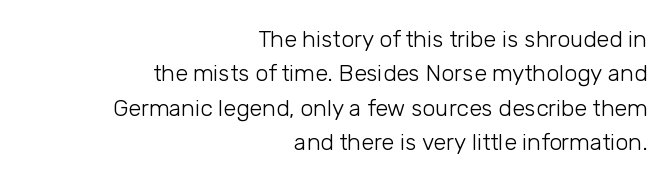
Q: Is the text bold? A: No.
Q: Is the text italic (slanted)? A: No, it is upright.
Q: Is the text underlined? A: No.
Q: How is the paragraph aligned? A: Right-aligned.
Q: Is the spacing between letters normal or unusually wide? A: Normal.
Q: Is the spacing between lines tight, normal or loose? A: Normal.
